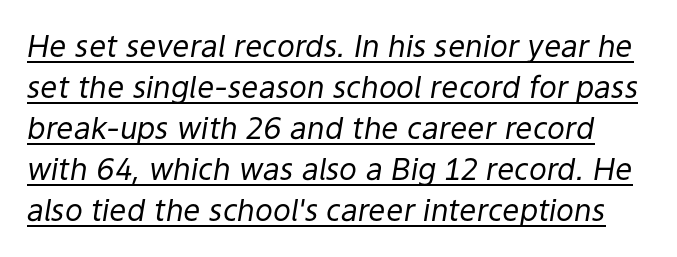
{"italic": "yes", "lean": "right", "slant_degrees": 9, "bold": "no", "weight": "regular", "width": "normal", "stroke_contrast": "low", "x_height": "medium", "monospaced": "no", "underline": "yes", "line_spacing": "normal", "line_spacing_ratio": 1.37, "letter_spacing": "normal", "letter_spacing_em": 0.0, "glyph_px": 30}
